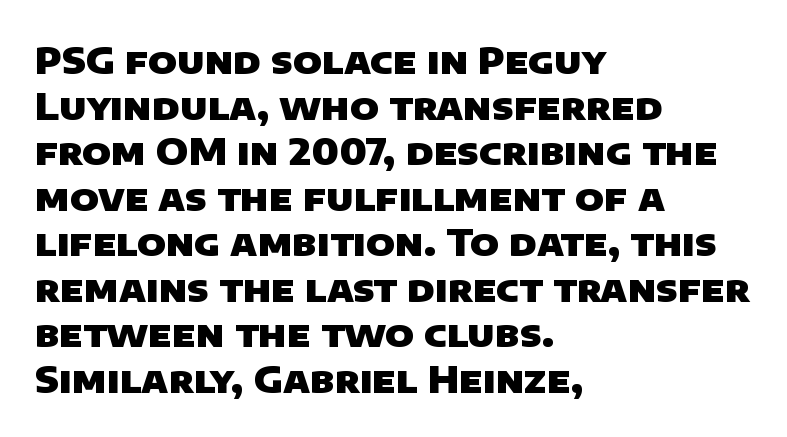
Q: Is the text bold? A: Yes.
Q: Is the typeface a serif or a sans-serif typeface? A: Sans-serif.
Q: Is the text underlined? A: No.
Q: How is the paragraph aligned? A: Left-aligned.
Q: Is the spacing between letters normal or unusually wide? A: Normal.
Q: Width (condensed, normal, or wide)? A: Normal.
Q: Stroke contrast? A: Low.
Q: x-height? A: Large.
Q: Monospaced? A: No.
